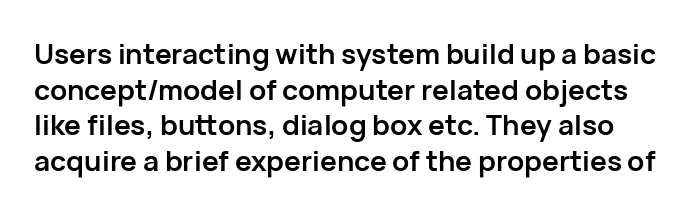
The designer went with a sans here, leaving each stem footless. Glyph-to-glyph distance matches everyday printed text. The lines sit at an ordinary, default distance from one another. Nobody drew a line under any word here. Heft: maximum for text — a bold. The letters stand upright; this is a roman face.
